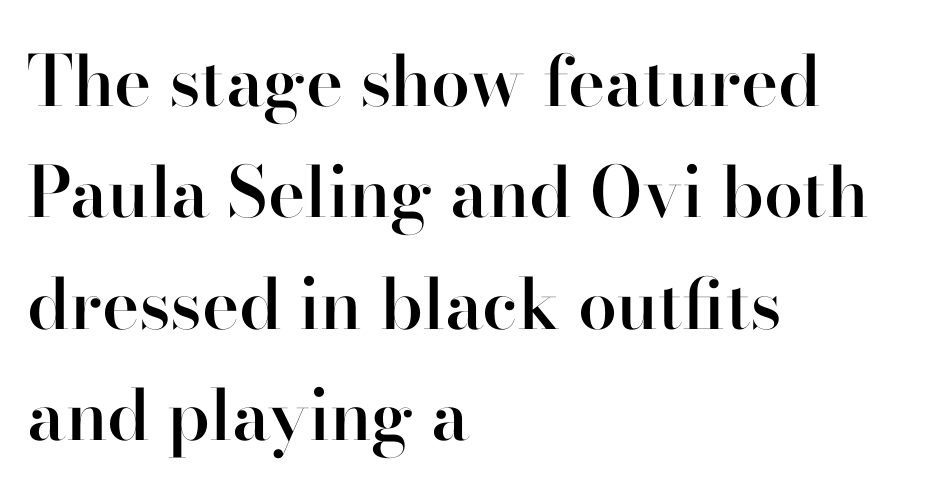
Students, observe: this is what conventionally led text looks like. How are the letters spaced? Ordinarily, with no added tracking. The characters look somewhat weighty, a semibold short of true bold. Old-style or modern, the face here clearly has serifs. Line beginnings align vertically; line endings do not.
